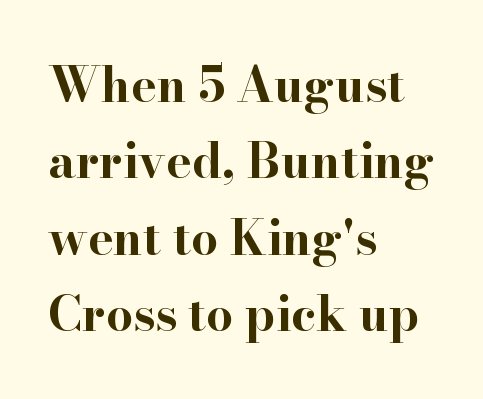
{"serif": "yes", "italic": "no", "bold": "yes", "weight": "bold", "width": "wide", "stroke_contrast": "high", "x_height": "small", "monospaced": "no", "underline": "no", "align": "left", "line_spacing": "normal", "line_spacing_ratio": 1.59, "letter_spacing": "normal", "letter_spacing_em": 0.0, "glyph_px": 48}
